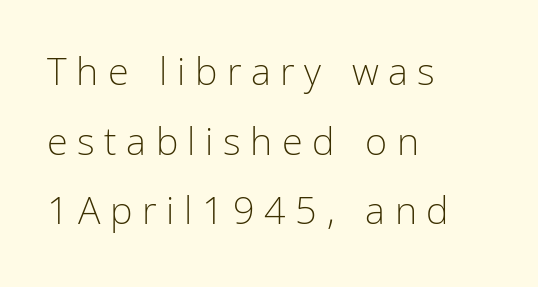
{"serif": "no", "italic": "no", "bold": "no", "weight": "light", "width": "condensed", "stroke_contrast": "low", "x_height": "medium", "monospaced": "no", "underline": "no", "align": "left", "line_spacing_ratio": 1.83, "letter_spacing": "wide", "letter_spacing_em": 0.25, "glyph_px": 38}
